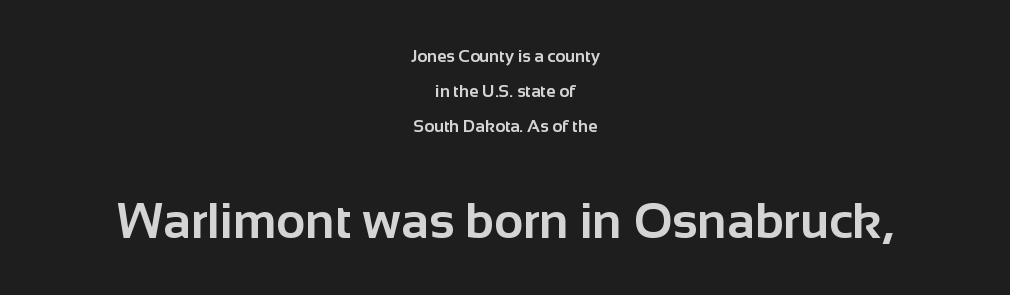
Q: Is the text bold? A: Yes.
Q: Is the text italic (slanted)? A: No, it is upright.
Q: Is the typeface a serif or a sans-serif typeface? A: Sans-serif.
Q: Is the text underlined? A: No.
Q: How is the paragraph aligned? A: Centered.
Q: Is the spacing between letters normal or unusually wide? A: Normal.
Q: Is the spacing between lines tight, normal or loose? A: Loose.
Q: Which block of text is set in a larger size, the first (top) or the second (bottom)? A: The second (bottom) one.
Q: Width (condensed, normal, or wide)? A: Normal.
Q: Stroke contrast? A: Low.
Q: x-height? A: Medium.
Q: Monospaced? A: No.
